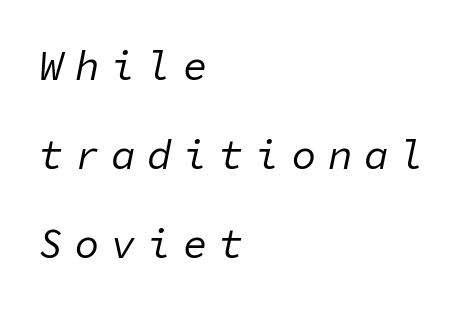
Q: Is the text bold? A: No.
Q: Is the text italic (slanted)? A: Yes, it leans right by about 11 degrees.
Q: Is the text underlined? A: No.
Q: How is the paragraph aligned? A: Left-aligned.
Q: Is the spacing between letters normal or unusually wide? A: Unusually wide.
Q: Is the spacing between lines tight, normal or loose? A: Loose.
Q: Width (condensed, normal, or wide)? A: Normal.
Q: Stroke contrast? A: Low.
Q: x-height? A: Medium.
Q: Monospaced? A: Yes.
